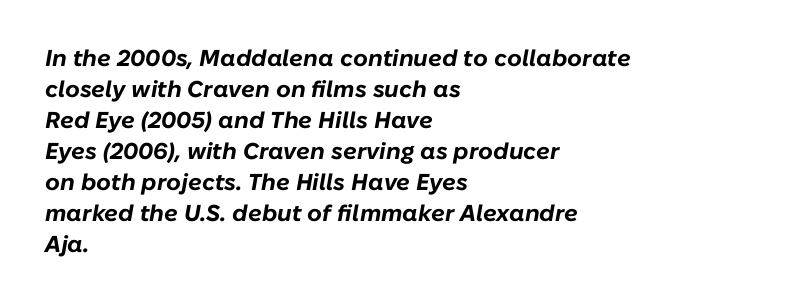
The image shows 23 px bold type, italic (leaning right); set left-aligned, normal line spacing (1.35x), normal letter spacing, not underlined.
